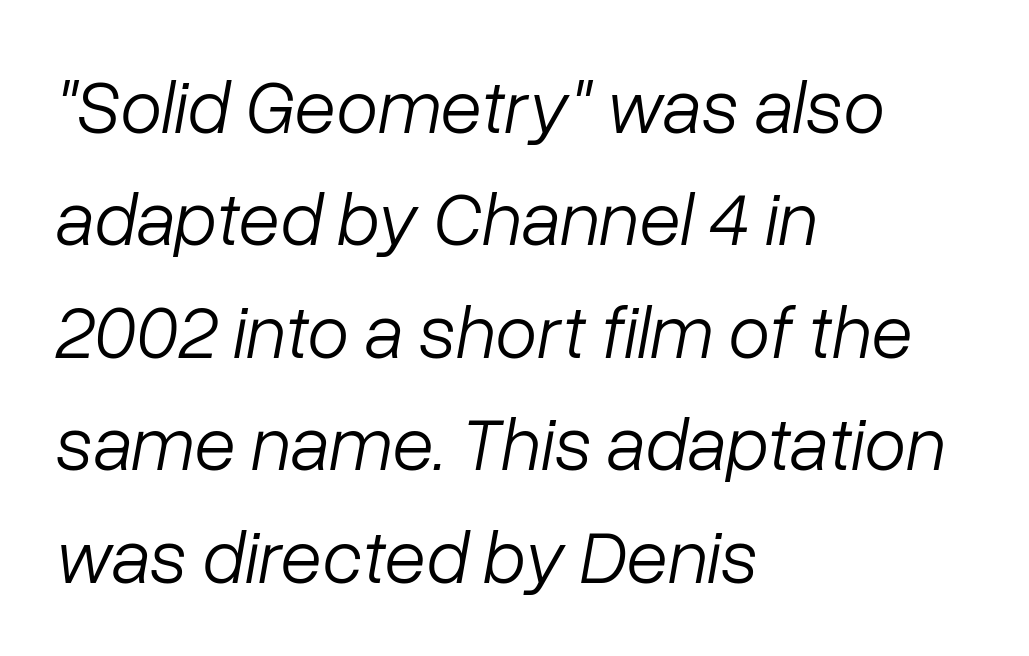
Designer's note — italics engaged. Character widths vary here, with narrow letters taking less room than wide ones. The rendering anchors every line to the left-hand side. The lines sit at an ordinary, default distance from one another. Students, note that the glyphs here touch the page at normal intervals. A light-to-regular cut is what we see here.
